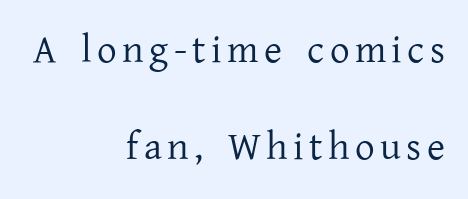
{"serif": "yes", "italic": "no", "bold": "no", "weight": "regular", "width": "normal", "stroke_contrast": "low", "x_height": "medium", "monospaced": "no", "underline": "no", "align": "right", "line_spacing": "loose", "line_spacing_ratio": 2.5, "glyph_px": 39}
